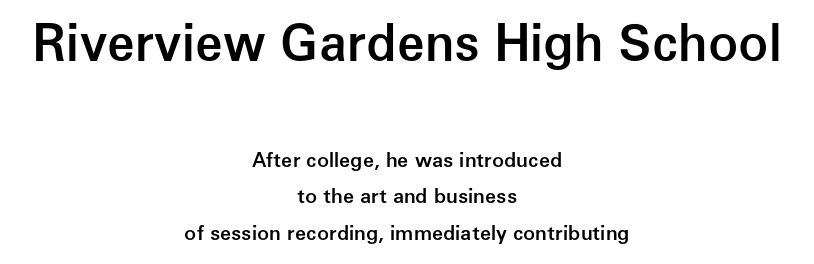
Q: Is the text bold? A: Semi-bold.
Q: Is the text italic (slanted)? A: No, it is upright.
Q: Is the typeface a serif or a sans-serif typeface? A: Sans-serif.
Q: Is the text underlined? A: No.
Q: How is the paragraph aligned? A: Centered.
Q: Is the spacing between letters normal or unusually wide? A: Normal.
Q: Which block of text is set in a larger size, the first (top) or the second (bottom)? A: The first (top) one.
Q: Width (condensed, normal, or wide)? A: Normal.
Q: Stroke contrast? A: Low.
Q: x-height? A: Medium.
Q: Monospaced? A: No.
